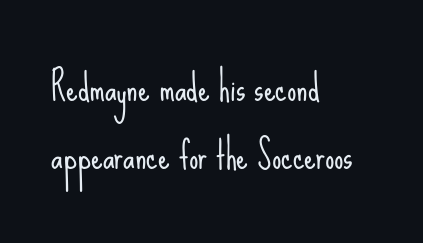
Nobody drew a line under any word here. The rendering shows plain stroke endings on the letterforms — a sans-serif design. The face used here is rendered with its standard letterfit. Every row of glyphs begins at an identical x-position on the left.
